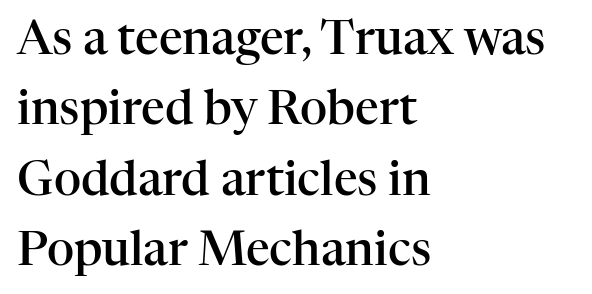
The image shows 47 px semibold serif type, upright; set left-aligned, normal line spacing (1.5x), normal letter spacing, not underlined; high stroke contrast and a medium x-height.
